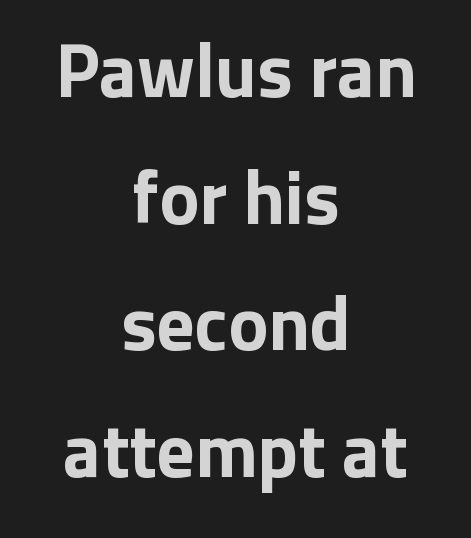
Q: Is the text bold? A: Yes.
Q: Is the text italic (slanted)? A: No, it is upright.
Q: Is the typeface a serif or a sans-serif typeface? A: Sans-serif.
Q: Is the text underlined? A: No.
Q: How is the paragraph aligned? A: Centered.
Q: Is the spacing between letters normal or unusually wide? A: Normal.
Q: Is the spacing between lines tight, normal or loose? A: Normal.
Q: Width (condensed, normal, or wide)? A: Normal.
Q: Stroke contrast? A: Low.
Q: x-height? A: Medium.
Q: Monospaced? A: No.
